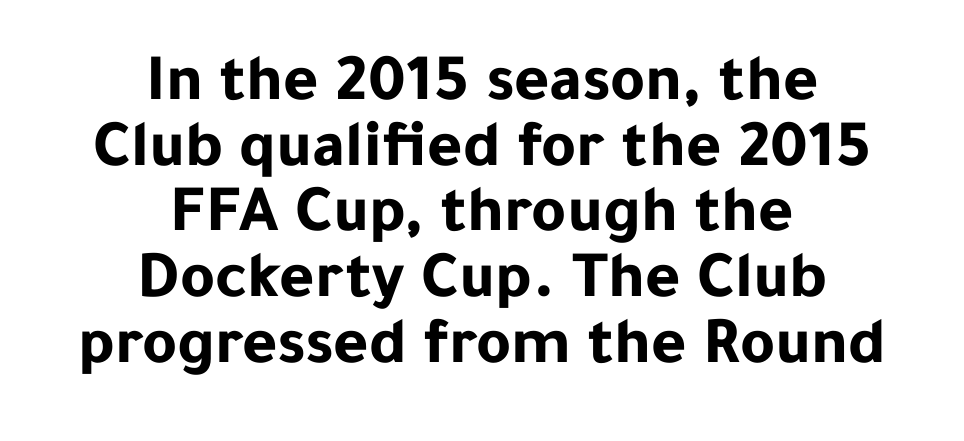
Q: Is the text bold? A: Yes.
Q: Is the text italic (slanted)? A: No, it is upright.
Q: Is the typeface a serif or a sans-serif typeface? A: Sans-serif.
Q: Is the text underlined? A: No.
Q: How is the paragraph aligned? A: Centered.
Q: Is the spacing between letters normal or unusually wide? A: Normal.
Q: Is the spacing between lines tight, normal or loose? A: Tight.
Q: Width (condensed, normal, or wide)? A: Normal.
Q: Stroke contrast? A: Low.
Q: x-height? A: Medium.
Q: Monospaced? A: No.
